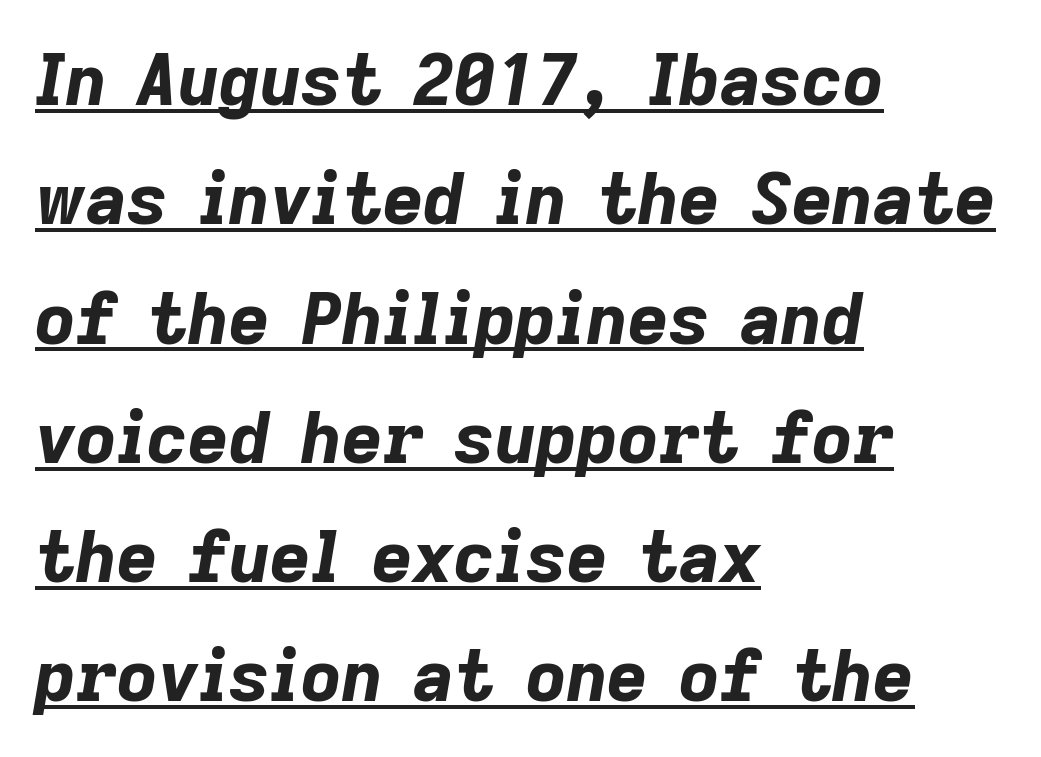
The image shows 71 px bold type, italic (leaning right); set left-aligned, normal line spacing (1.68x), normal letter spacing, underlined; low stroke contrast and a medium x-height.
